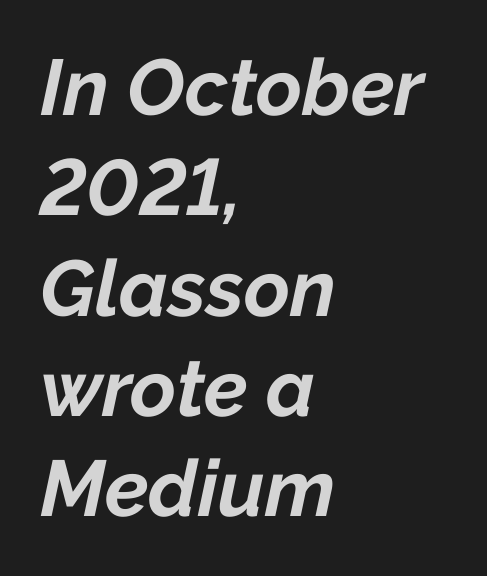
Any mark beneath the type? The region is blank. Strokes here are thick enough to call this a true bold. Rendered with sloped, italic letterforms. Which margin do the lines hug? The left one — the right edge is uneven. Students, observe: this is what conventionally led text looks like. The passage shown has conventional tracking throughout.
